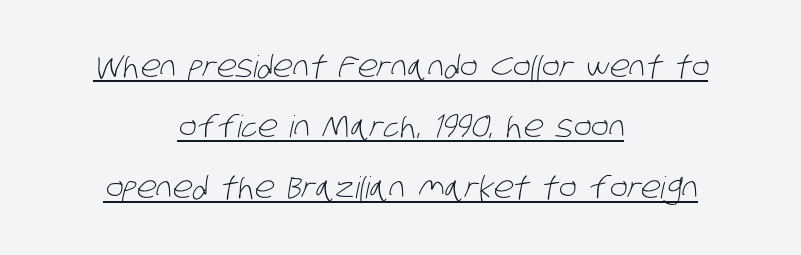
{"serif": "no", "bold": "no", "weight": "light", "width": "condensed", "stroke_contrast": "low", "x_height": "large", "monospaced": "no", "underline": "yes", "align": "center", "line_spacing": "loose", "line_spacing_ratio": 2.01, "letter_spacing": "normal", "letter_spacing_em": 0.0, "glyph_px": 30}
